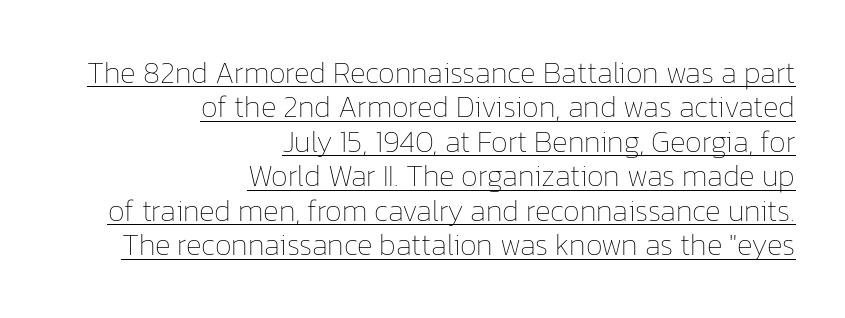
The image shows 30 px thin type, upright; set right-aligned, tight line spacing (1.15x), normal letter spacing, underlined; low stroke contrast and a medium x-height.
